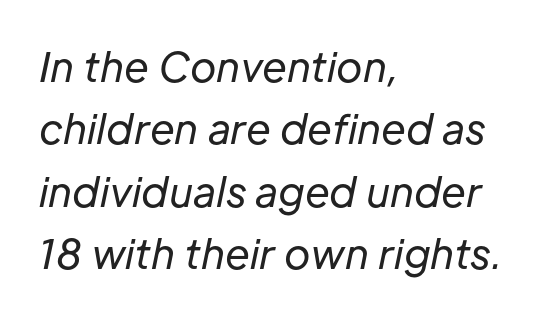
The image shows 40 px regular-weight type, italic (leaning right); set left-aligned, normal line spacing (1.56x), normal letter spacing, not underlined; low stroke contrast and a medium x-height.
